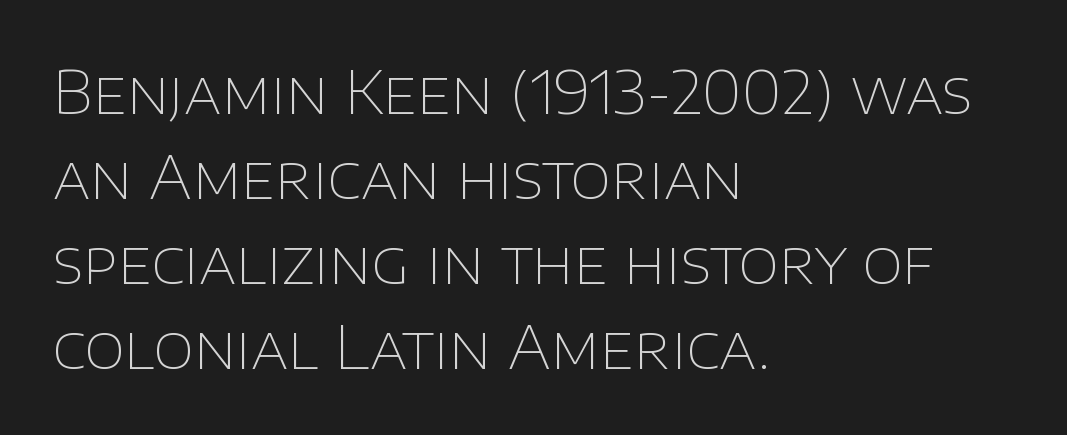
The lettering holds an erect, upright posture throughout. Horizontal bands of white between lines are of average thickness. Weight: regular or lighter. The paragraph has a hard left edge and a soft right edge.
